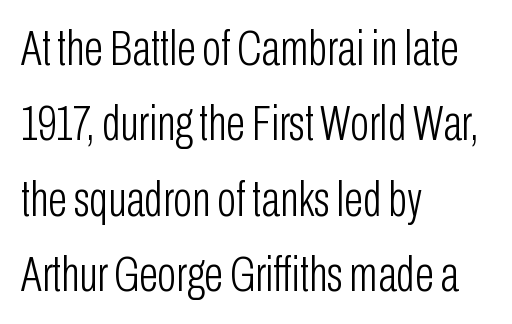
{"serif": "no", "italic": "no", "bold": "no", "weight": "light", "width": "condensed", "stroke_contrast": "low", "x_height": "medium", "monospaced": "no", "underline": "no", "align": "left", "line_spacing": "normal", "line_spacing_ratio": 1.51, "letter_spacing": "normal", "letter_spacing_em": 0.0, "glyph_px": 50}
